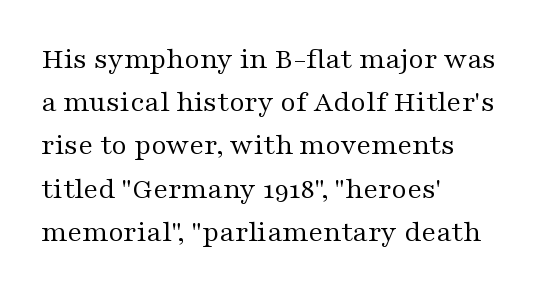
Q: Is the text bold? A: No.
Q: Is the text italic (slanted)? A: No, it is upright.
Q: Is the typeface a serif or a sans-serif typeface? A: Serif.
Q: Is the text underlined? A: No.
Q: How is the paragraph aligned? A: Left-aligned.
Q: Is the spacing between letters normal or unusually wide? A: Normal.
Q: Is the spacing between lines tight, normal or loose? A: Normal.
Q: Width (condensed, normal, or wide)? A: Wide.
Q: Stroke contrast? A: Medium.
Q: x-height? A: Medium.
Q: Monospaced? A: No.
